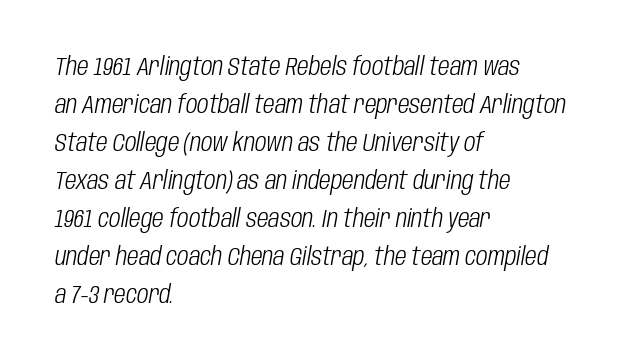
{"italic": "yes", "lean": "right", "slant_degrees": 10, "bold": "no", "underline": "no", "align": "left", "line_spacing": "normal", "line_spacing_ratio": 1.52, "letter_spacing": "normal", "letter_spacing_em": 0.0, "glyph_px": 25}
